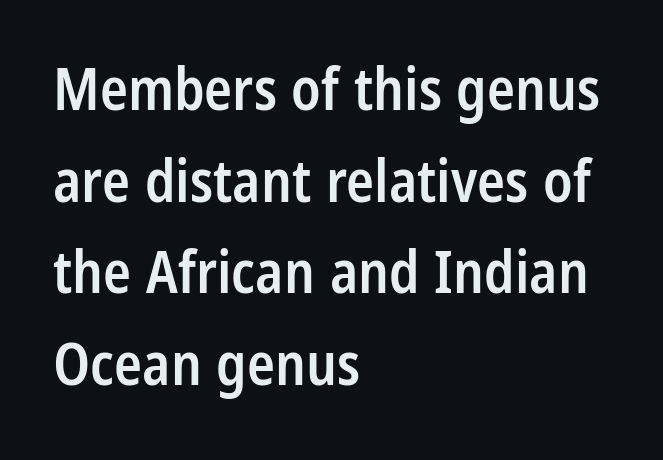
The image shows 58 px semibold, condensed sans-serif type, upright; set left-aligned, normal line spacing (1.58x), normal letter spacing, not underlined; low stroke contrast and a large x-height.
